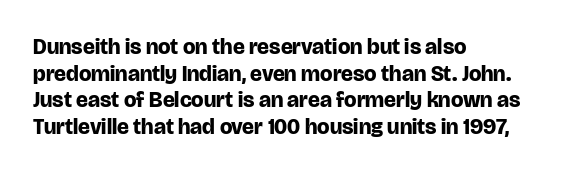
Q: Is the text bold? A: Yes.
Q: Is the text italic (slanted)? A: No, it is upright.
Q: Is the text underlined? A: No.
Q: How is the paragraph aligned? A: Left-aligned.
Q: Is the spacing between letters normal or unusually wide? A: Normal.
